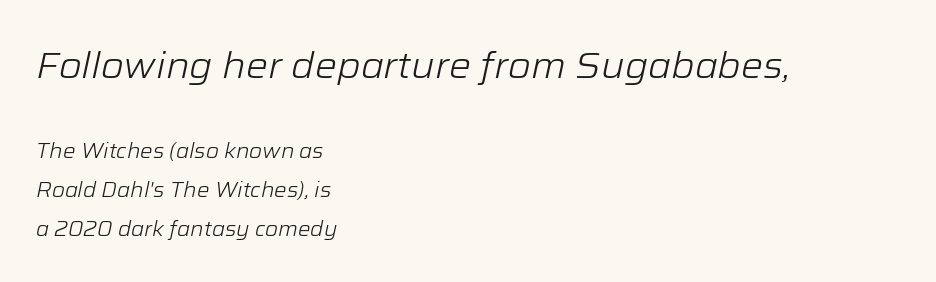
The image shows 37 px light type, italic (leaning right); set left-aligned, line spacing 1.85x, normal letter spacing, not underlined; the first (top) block is 1.76x larger; low stroke contrast and a medium x-height.
